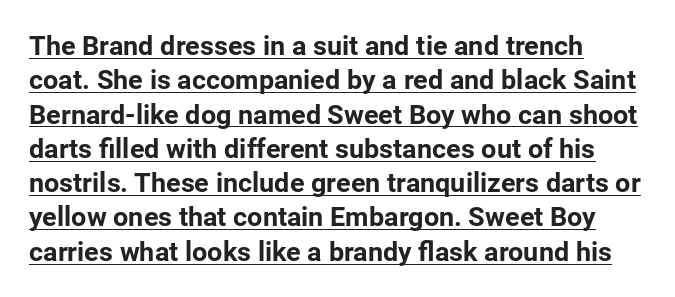
{"italic": "no", "bold": "yes", "underline": "yes", "align": "left", "line_spacing": "normal", "line_spacing_ratio": 1.27, "letter_spacing": "normal", "letter_spacing_em": 0.0, "glyph_px": 27}
